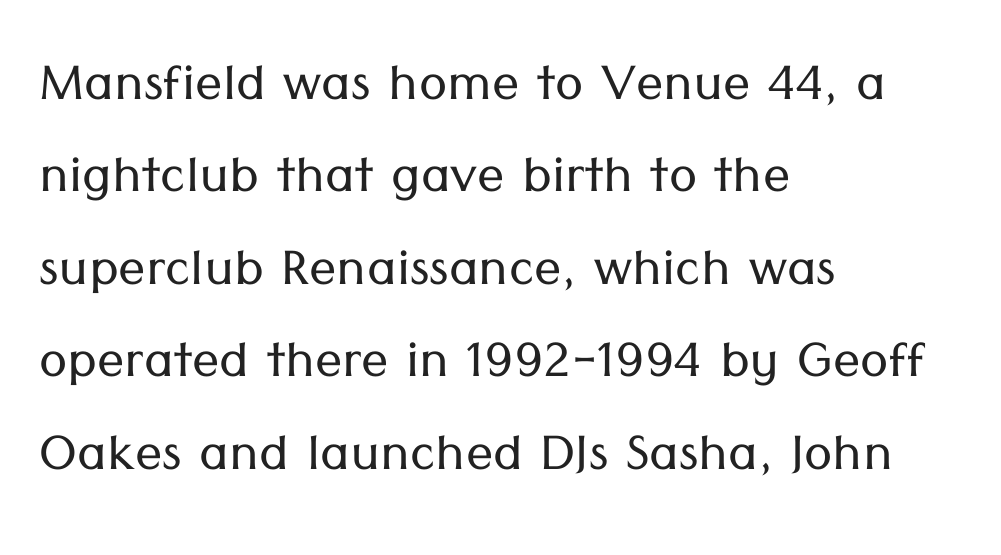
{"serif": "no", "italic": "no", "bold": "no", "weight": "light", "width": "normal", "stroke_contrast": "low", "x_height": "medium", "monospaced": "no", "underline": "no", "align": "left", "line_spacing": "normal", "line_spacing_ratio": 1.36, "letter_spacing": "normal", "letter_spacing_em": 0.0, "glyph_px": 68}
